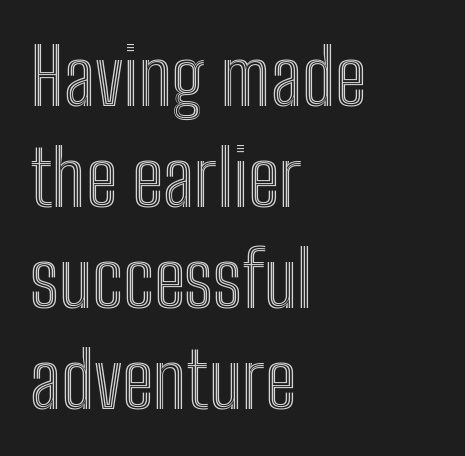
Q: Is the text italic (slanted)? A: No, it is upright.
Q: Is the text underlined? A: No.
Q: How is the paragraph aligned? A: Left-aligned.
Q: Is the spacing between letters normal or unusually wide? A: Normal.
Q: Is the spacing between lines tight, normal or loose? A: Normal.
Q: Width (condensed, normal, or wide)? A: Condensed.
Q: x-height? A: Medium.
Q: Monospaced? A: No.
